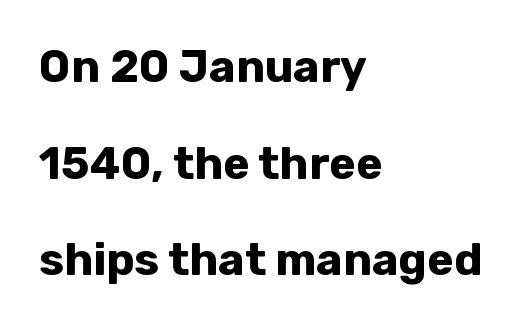
Q: Is the text bold? A: Yes.
Q: Is the text italic (slanted)? A: No, it is upright.
Q: Is the typeface a serif or a sans-serif typeface? A: Sans-serif.
Q: Is the text underlined? A: No.
Q: How is the paragraph aligned? A: Left-aligned.
Q: Is the spacing between letters normal or unusually wide? A: Normal.
Q: Is the spacing between lines tight, normal or loose? A: Loose.
Q: Width (condensed, normal, or wide)? A: Normal.
Q: Stroke contrast? A: Low.
Q: x-height? A: Medium.
Q: Monospaced? A: No.
